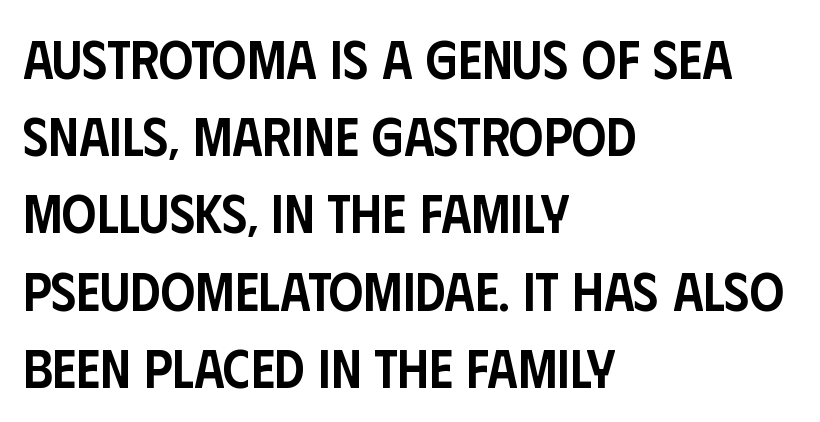
Q: Is the text bold? A: Semi-bold.
Q: Is the text italic (slanted)? A: No, it is upright.
Q: Is the typeface a serif or a sans-serif typeface? A: Sans-serif.
Q: Is the text underlined? A: No.
Q: How is the paragraph aligned? A: Left-aligned.
Q: Is the spacing between letters normal or unusually wide? A: Normal.
Q: Is the spacing between lines tight, normal or loose? A: Normal.
Q: Width (condensed, normal, or wide)? A: Condensed.
Q: Stroke contrast? A: Low.
Q: x-height? A: Large.
Q: Monospaced? A: No.
